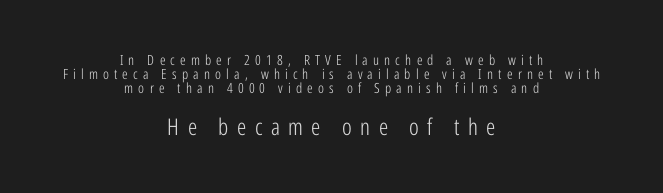
{"italic": "no", "bold": "no", "underline": "no", "align": "center", "line_spacing": "tight", "line_spacing_ratio": 1.0, "letter_spacing": "wide", "letter_spacing_em": 0.37, "larger_block": "second", "size_ratio": 1.64, "glyph_px": 23}
